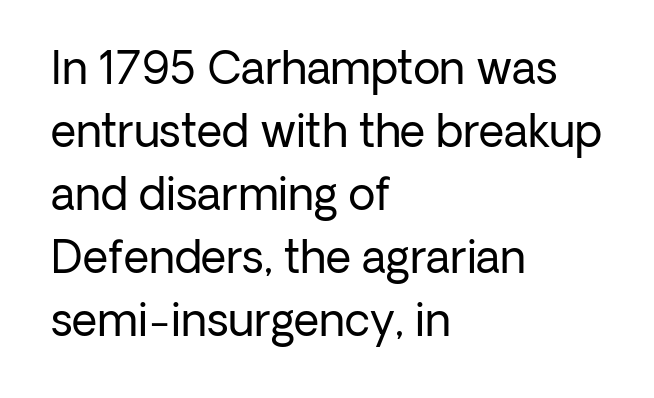
{"serif": "no", "italic": "no", "bold": "no", "weight": "regular", "width": "normal", "stroke_contrast": "low", "x_height": "medium", "monospaced": "no", "underline": "no", "align": "left", "line_spacing": "normal", "line_spacing_ratio": 1.43, "letter_spacing": "normal", "letter_spacing_em": 0.0, "glyph_px": 44}
